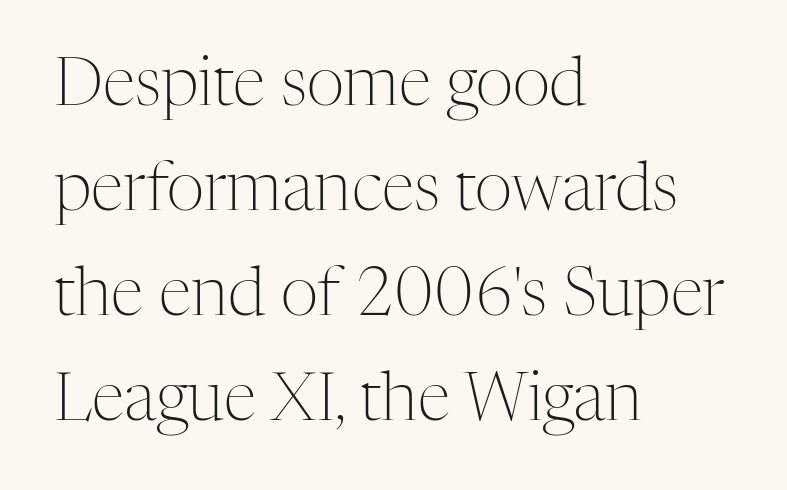
{"serif": "yes", "italic": "no", "bold": "no", "weight": "light", "width": "normal", "stroke_contrast": "medium", "x_height": "medium", "monospaced": "no", "underline": "no", "align": "left", "line_spacing": "normal", "line_spacing_ratio": 1.59, "letter_spacing": "normal", "letter_spacing_em": 0.0, "glyph_px": 66}
